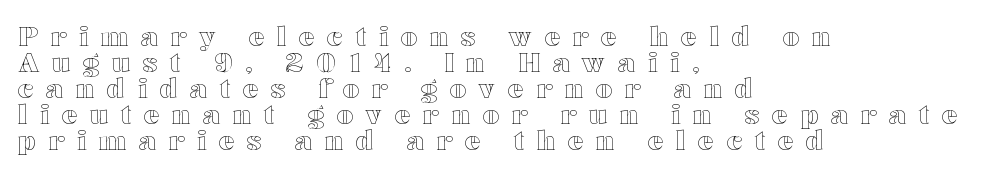
Q: Is the text italic (slanted)? A: No, it is upright.
Q: Is the text underlined? A: No.
Q: How is the paragraph aligned? A: Left-aligned.
Q: Is the spacing between letters normal or unusually wide? A: Unusually wide.
Q: Is the spacing between lines tight, normal or loose? A: Tight.
